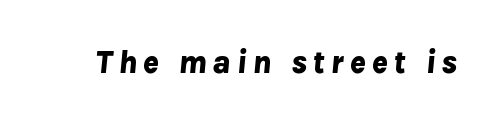
The image shows 33 px bold type, italic (leaning right); set not underlined; low stroke contrast and a medium x-height.
